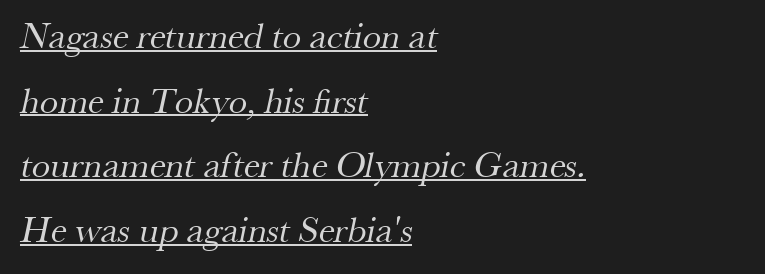
The passage shown is typed in a proportional face where columns would drift. A typesetter would label this face a serif. You could call the tracking neutral — neither tight nor loose. Stem width sits at or under what a default text font uses.
